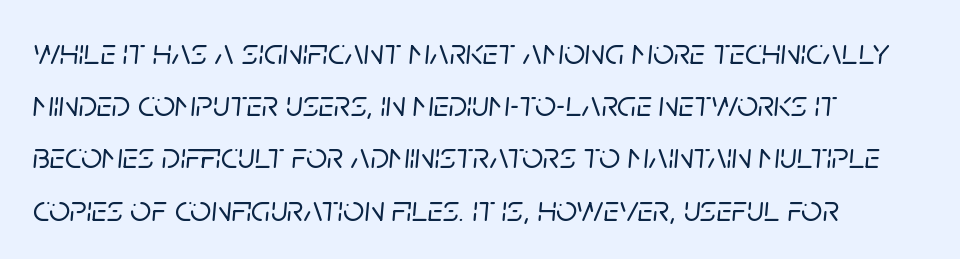
The image shows 37 px text type, italic (leaning right); set left-aligned, normal line spacing (1.41x), normal letter spacing, not underlined; low stroke contrast and a large x-height.
